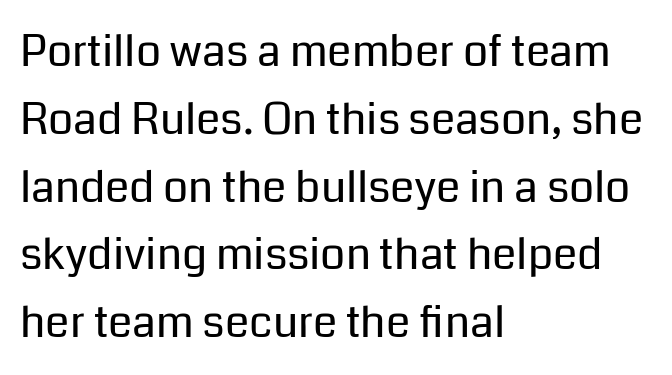
{"serif": "no", "italic": "no", "bold": "no", "weight": "regular", "width": "normal", "stroke_contrast": "low", "x_height": "medium", "monospaced": "no", "underline": "no", "align": "left", "line_spacing": "normal", "line_spacing_ratio": 1.54, "letter_spacing": "normal", "letter_spacing_em": 0.0, "glyph_px": 44}
